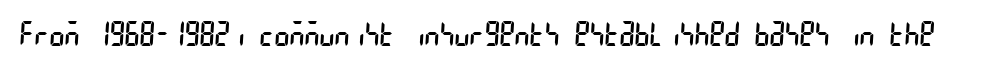
Examine the stroke ends and you'll find no serifs. What stands out about the letter spacing? Nothing — it is the standard amount. The strip under each line holds only bare page. The weight would be labelled regular, book, light, or lighter still.
